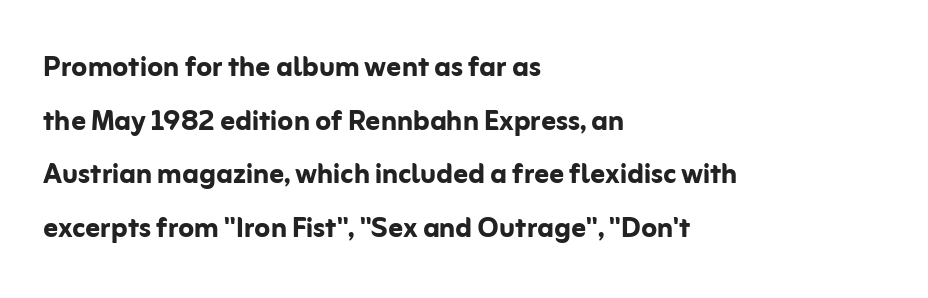
The passage shown is typed in a proportional face where columns would drift. These lines carry a lot of weight — the face is fully bold. Each letter's strokes conclude bluntly, with no projecting serifs. When letters stand straight like this, we call the style roman or upright.
